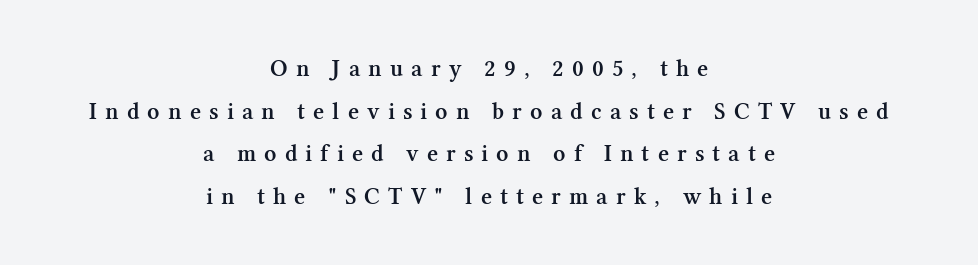
The image shows 24 px text type, upright; set centered, line spacing 1.78x, unusually wide letter spacing (+0.34 em), not underlined.
